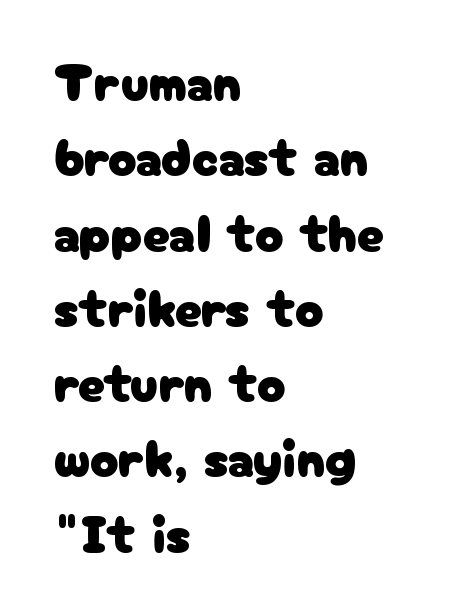
{"serif": "no", "italic": "no", "width": "normal", "stroke_contrast": "low", "x_height": "medium", "monospaced": "no", "underline": "no", "align": "left", "line_spacing": "normal", "line_spacing_ratio": 1.42, "letter_spacing": "normal", "letter_spacing_em": 0.0, "glyph_px": 53}
